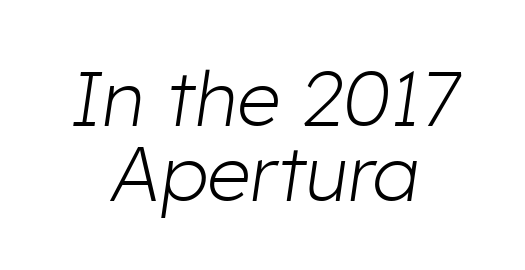
{"italic": "yes", "lean": "right", "slant_degrees": 8, "bold": "no", "weight": "light", "width": "normal", "stroke_contrast": "low", "x_height": "medium", "monospaced": "no", "underline": "no", "align": "center", "line_spacing": "tight", "line_spacing_ratio": 0.97, "letter_spacing": "normal", "letter_spacing_em": 0.0, "glyph_px": 77}
